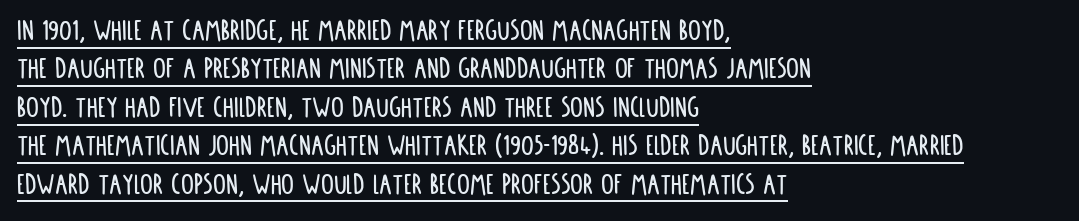
{"serif": "no", "italic": "no", "width": "condensed", "stroke_contrast": "low", "x_height": "large", "monospaced": "no", "underline": "yes", "align": "left", "line_spacing_ratio": 1.2, "letter_spacing": "normal", "letter_spacing_em": 0.0, "glyph_px": 32}
